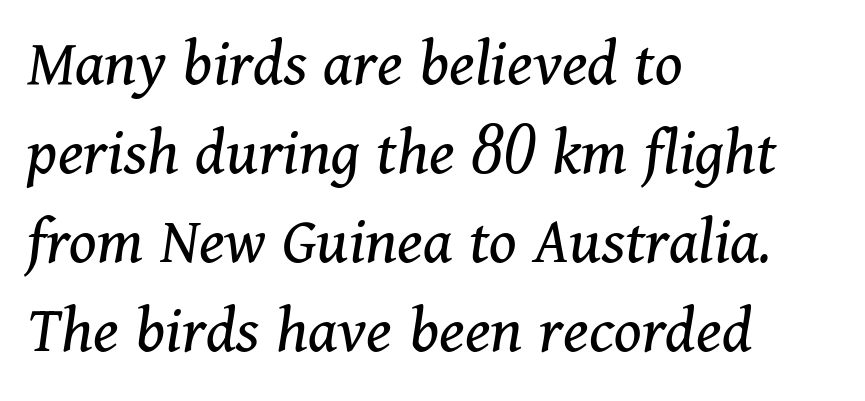
Honestly, the letter spacing is just normal — you wouldn't notice it. The rendering applies a slant to the glyphs. Here the designer chose a conventional face with non-uniform glyph widths. The glyphs are unaccompanied by any horizontal stroke below them. The rendering anchors every line to the left-hand side. A serif font was chosen for this passage.
